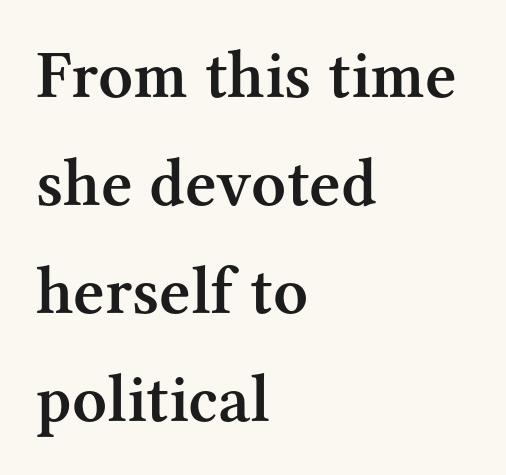
The image shows 68 px semibold serif type, upright; set left-aligned, normal line spacing (1.59x), normal letter spacing, not underlined; medium stroke contrast and a medium x-height.
